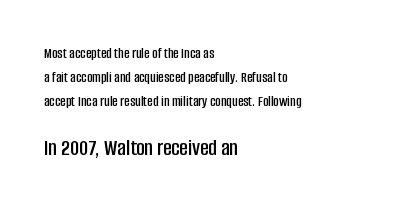
{"italic": "no", "underline": "no", "align": "left", "line_spacing": "normal", "line_spacing_ratio": 1.6, "letter_spacing": "normal", "letter_spacing_em": 0.0, "larger_block": "second", "size_ratio": 1.53, "glyph_px": 23}
